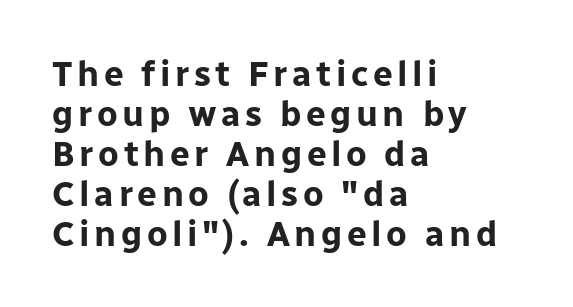
{"serif": "no", "italic": "no", "bold": "yes", "weight": "bold", "width": "normal", "stroke_contrast": "low", "x_height": "medium", "monospaced": "no", "underline": "no", "align": "left", "line_spacing": "tight", "line_spacing_ratio": 1.14, "glyph_px": 35}
